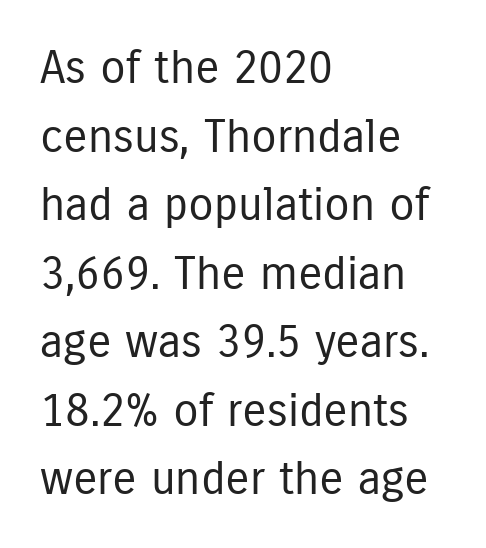
Posture: straight, roman, zero tilt. The gap between lines stays unmarked. The strokes carry an ordinary text weight at most. If you drew a ruler down the left edge, every line would touch it.
